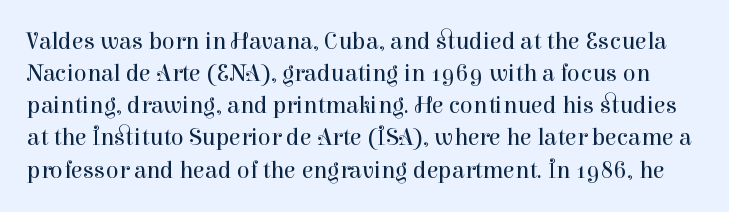
The image shows 24 px text type, upright; set normal line spacing (1.34x), normal letter spacing, not underlined.
